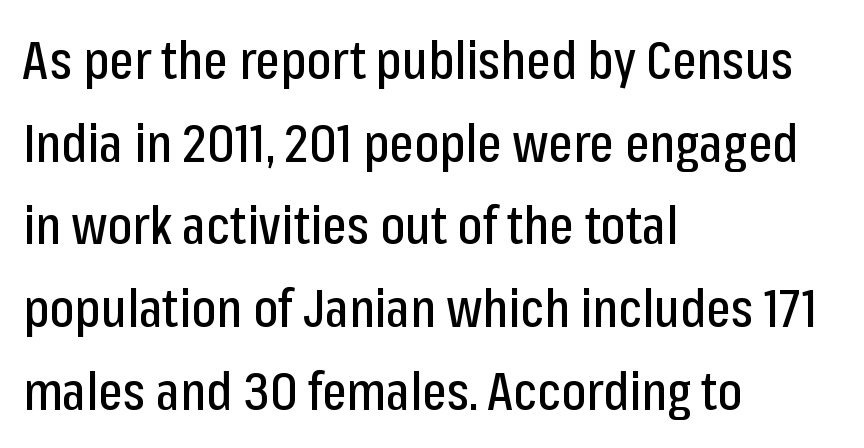
{"serif": "no", "italic": "no", "width": "condensed", "stroke_contrast": "low", "x_height": "medium", "monospaced": "no", "underline": "no", "align": "left", "line_spacing": "normal", "line_spacing_ratio": 1.59, "letter_spacing": "normal", "letter_spacing_em": 0.0, "glyph_px": 52}
